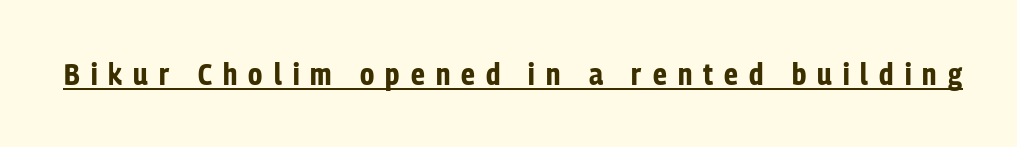
{"serif": "no", "italic": "no", "bold": "yes", "weight": "bold", "width": "condensed", "stroke_contrast": "low", "x_height": "medium", "monospaced": "no", "underline": "yes", "letter_spacing": "wide", "letter_spacing_em": 0.37, "glyph_px": 30}
